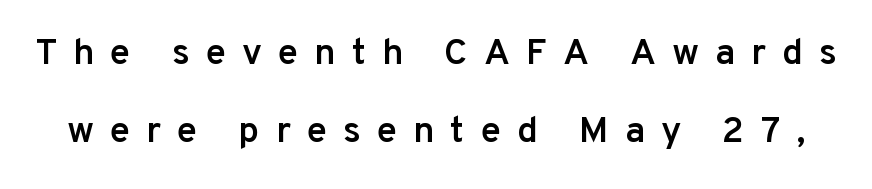
Q: Is the text bold? A: Semi-bold.
Q: Is the text italic (slanted)? A: No, it is upright.
Q: Is the typeface a serif or a sans-serif typeface? A: Sans-serif.
Q: Is the text underlined? A: No.
Q: Is the spacing between letters normal or unusually wide? A: Unusually wide.
Q: Is the spacing between lines tight, normal or loose? A: Loose.
Q: Width (condensed, normal, or wide)? A: Normal.
Q: Stroke contrast? A: Low.
Q: x-height? A: Medium.
Q: Monospaced? A: No.
